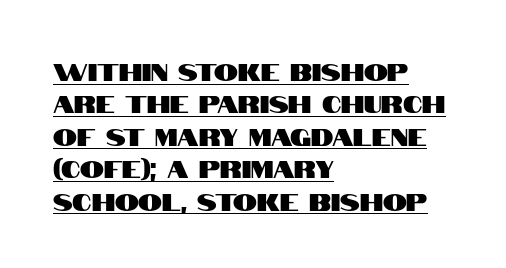
Q: Is the text italic (slanted)? A: No, it is upright.
Q: Is the text underlined? A: Yes.
Q: How is the paragraph aligned? A: Left-aligned.
Q: Is the spacing between letters normal or unusually wide? A: Normal.
Q: Is the spacing between lines tight, normal or loose? A: Normal.
